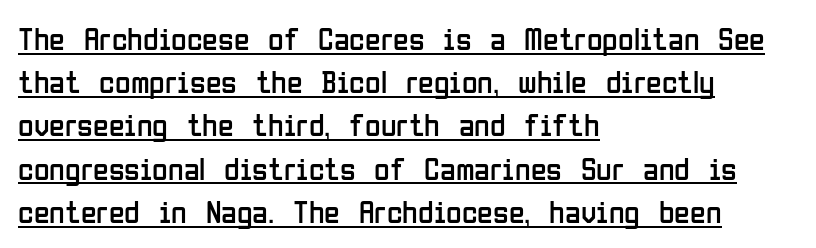
One glance says typical: line gaps are just what's usual. The paragraph shown leans on its left margin. Regarding serifs, this sample does without them. The letters stand upright; this is a roman face.
